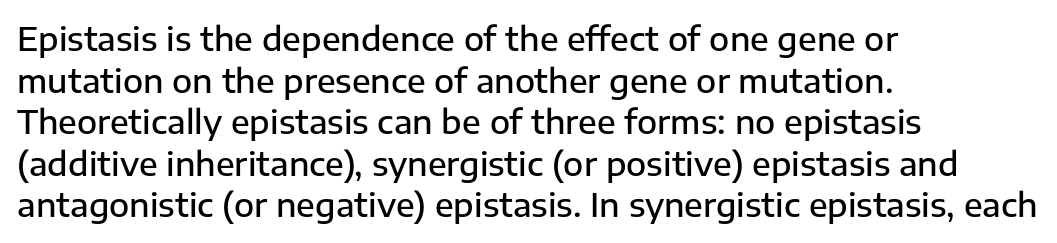
{"serif": "no", "italic": "no", "bold": "semi", "weight": "semibold", "width": "normal", "stroke_contrast": "low", "x_height": "medium", "monospaced": "no", "underline": "no", "align": "left", "line_spacing": "normal", "line_spacing_ratio": 1.26, "letter_spacing": "normal", "letter_spacing_em": 0.0, "glyph_px": 33}
